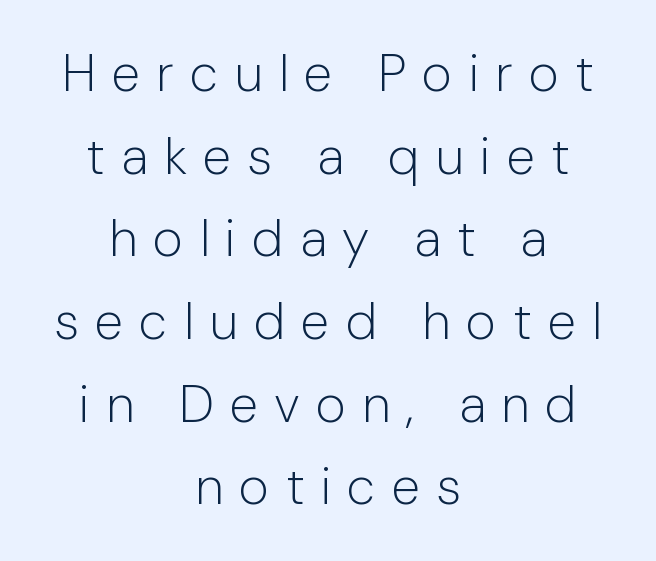
A roman cut, with each character standing at attention. Is this a fixed-width face? No — the glyphs have proportional, varying widths. This rendering uses center alignment, leaving both contours irregular but symmetric. Regarding serifs, this sample does without them. Display-style spreading of the glyphs; the letterfit is very open. The weight would be labelled regular, book, light, or lighter still.
